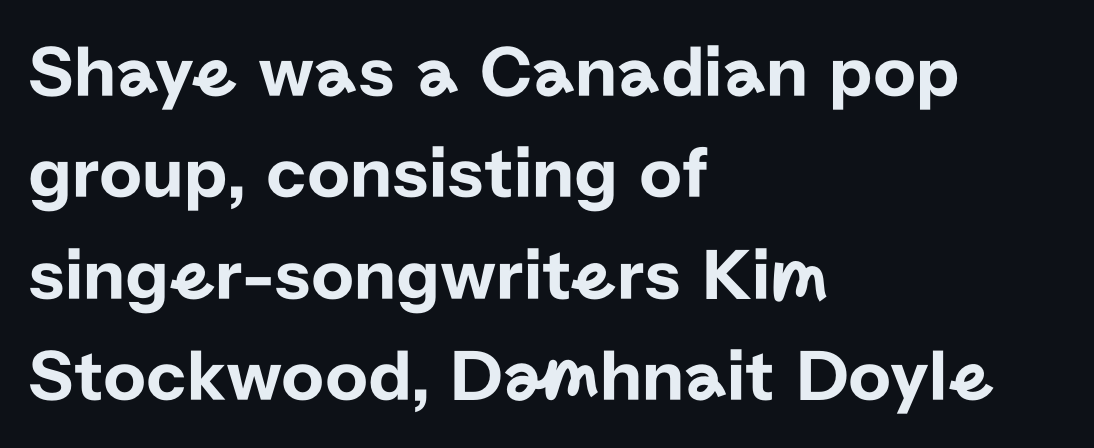
A typesetter would call this proportional, since set widths differ per character. Every stem runs plumb, perpendicular to the baseline. What stands out about the letter spacing? Nothing — it is the standard amount. Lines of text with bare space underneath. In CSS terms this would be text-align: left. I'd call this a sans setting — the letters go barefoot.
